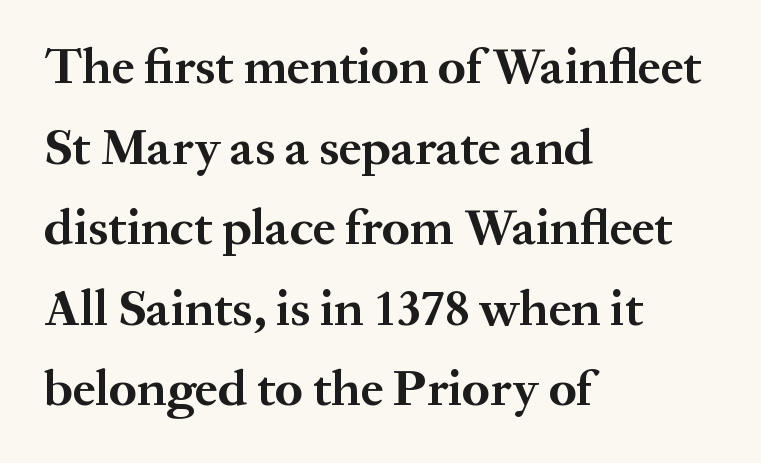
The image shows 51 px bold serif type, upright; set left-aligned, normal line spacing (1.58x), normal letter spacing, not underlined; medium stroke contrast and a medium x-height.
